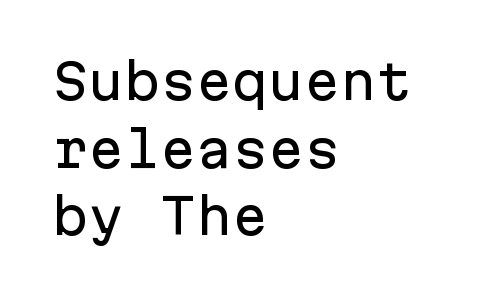
The setting favours the left margin, as ordinary paragraphs usually do. Do the characters align in a grid? Yes, the font is monospaced. Nobody touched the tracking dial on this one. Note: no serifs on the glyphs. Only glyphs here, with clear space below each row. Ascenders rise straight up at ninety degrees.
